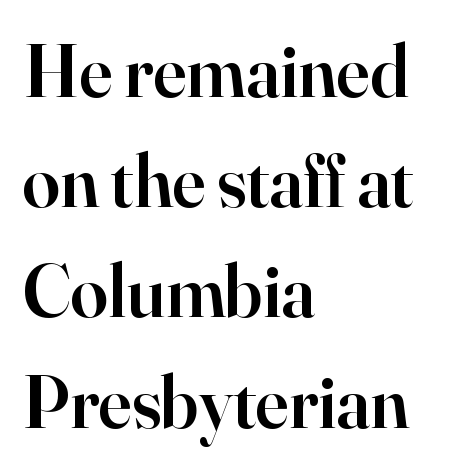
{"serif": "yes", "italic": "no", "bold": "semi", "weight": "semibold", "width": "normal", "stroke_contrast": "high", "x_height": "small", "monospaced": "no", "underline": "no", "align": "left", "line_spacing": "normal", "line_spacing_ratio": 1.47, "letter_spacing": "normal", "letter_spacing_em": 0.0, "glyph_px": 75}
